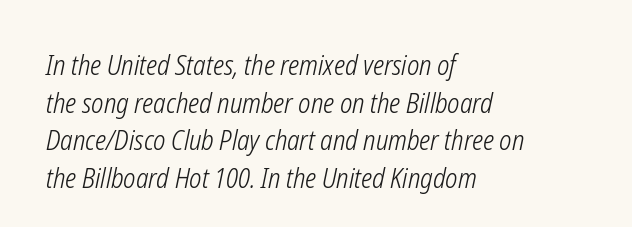
If you drew a ruler down the left edge, every line would touch it. Designer's note — italics engaged. The specimen omits any rule beneath the text block's lines. Students, observe: this is what conventionally led text looks like. Compared with a typical body face, this is equally light or lighter still.
